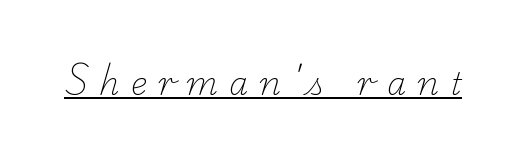
{"serif": "yes", "bold": "no", "weight": "light", "width": "normal", "stroke_contrast": "low", "x_height": "small", "monospaced": "no", "underline": "yes", "letter_spacing": "wide", "letter_spacing_em": 0.37, "glyph_px": 31}
